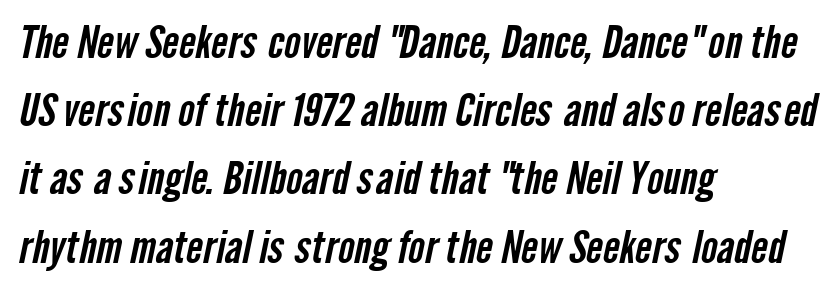
The image shows 44 px condensed sans-serif type; set left-aligned, normal line spacing (1.55x), normal letter spacing, not underlined; low stroke contrast and a medium x-height.
